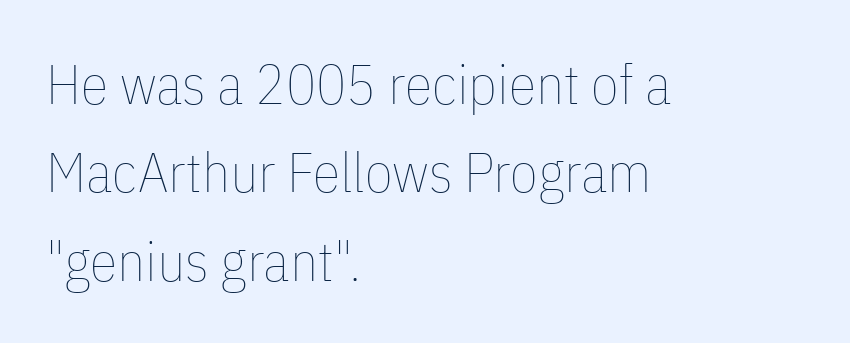
The image shows 56 px thin, condensed type, upright; set left-aligned, normal line spacing (1.58x), normal letter spacing, not underlined; low stroke contrast and a medium x-height.
